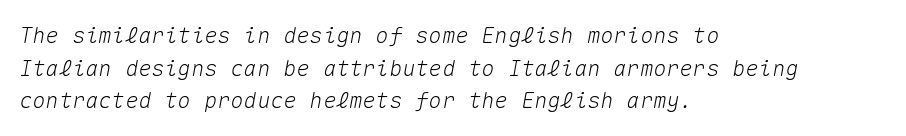
A typesetter would call this zero additional tracking. Looking at the ascenders, they clearly lean. The lines in this sample share a left origin and differ only in where they stop. How would I describe the line gaps? Plain and ordinary. Decoration check: the copy has no underline.
